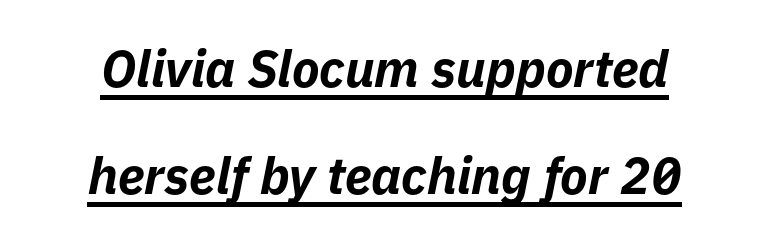
The image shows 51 px bold type, italic (leaning right); set centered, loose line spacing (2.09x), normal letter spacing, underlined; low stroke contrast and a medium x-height.
